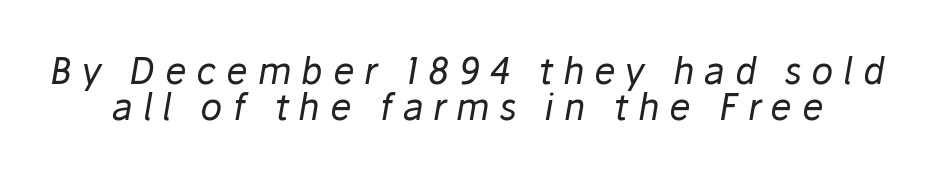
{"italic": "yes", "lean": "right", "slant_degrees": 10, "bold": "no", "weight": "regular", "width": "normal", "stroke_contrast": "low", "x_height": "medium", "monospaced": "no", "underline": "no", "line_spacing": "tight", "line_spacing_ratio": 1.0, "letter_spacing": "wide", "letter_spacing_em": 0.27, "glyph_px": 36}
